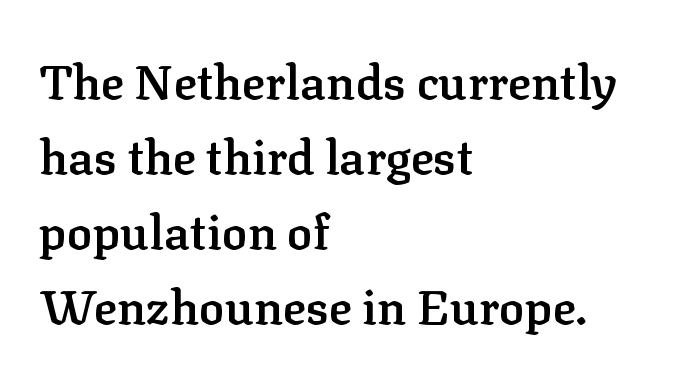
{"serif": "yes", "italic": "no", "bold": "semi", "weight": "semibold", "width": "normal", "stroke_contrast": "low", "x_height": "medium", "monospaced": "no", "underline": "no", "align": "left", "line_spacing": "normal", "line_spacing_ratio": 1.56, "letter_spacing": "normal", "letter_spacing_em": 0.0, "glyph_px": 48}
